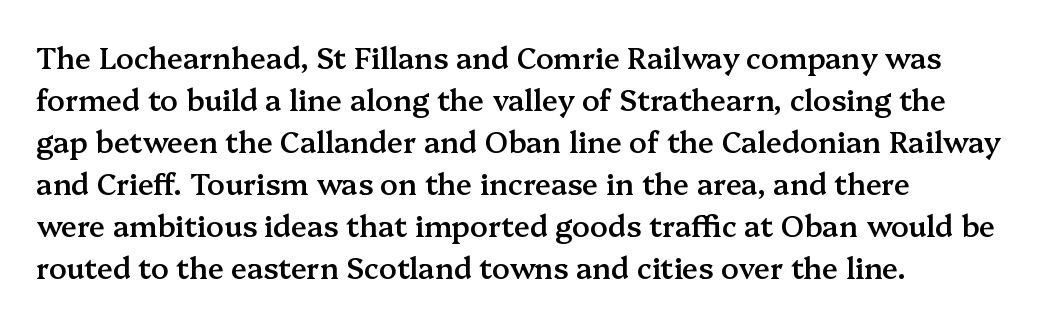
Q: Is the text bold? A: Semi-bold.
Q: Is the text italic (slanted)? A: No, it is upright.
Q: Is the typeface a serif or a sans-serif typeface? A: Serif.
Q: Is the text underlined? A: No.
Q: Is the spacing between letters normal or unusually wide? A: Normal.
Q: Is the spacing between lines tight, normal or loose? A: Normal.
Q: Width (condensed, normal, or wide)? A: Normal.
Q: Stroke contrast? A: Medium.
Q: x-height? A: Medium.
Q: Monospaced? A: No.
